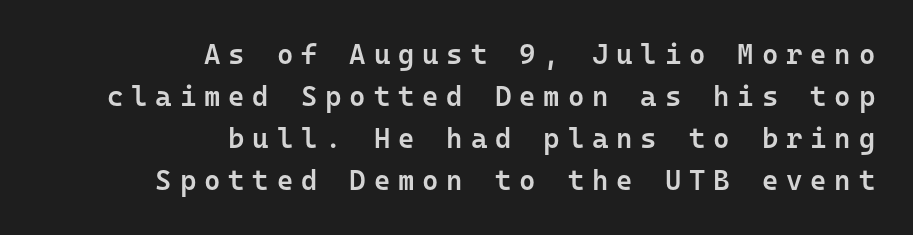
Does the copy run flush right? Yes — the right margin is perfectly even. A bare baseline throughout the passage. In terms of letterspacing, this is a distinctly airy, spread setting. Serif or sans? Sans — the stroke terminals are bare. Baseline-to-baseline distance is the conventional proportion of letter height.
